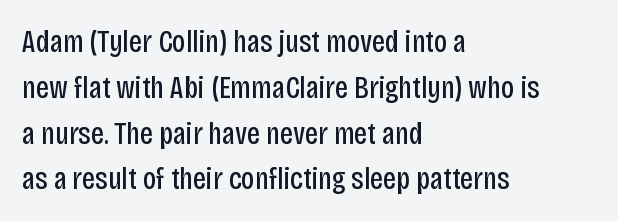
Q: Is the text bold? A: No.
Q: Is the text italic (slanted)? A: No, it is upright.
Q: Is the typeface a serif or a sans-serif typeface? A: Sans-serif.
Q: Is the text underlined? A: No.
Q: How is the paragraph aligned? A: Left-aligned.
Q: Is the spacing between letters normal or unusually wide? A: Normal.
Q: Is the spacing between lines tight, normal or loose? A: Normal.
Q: Width (condensed, normal, or wide)? A: Condensed.
Q: Stroke contrast? A: Low.
Q: x-height? A: Large.
Q: Monospaced? A: No.
